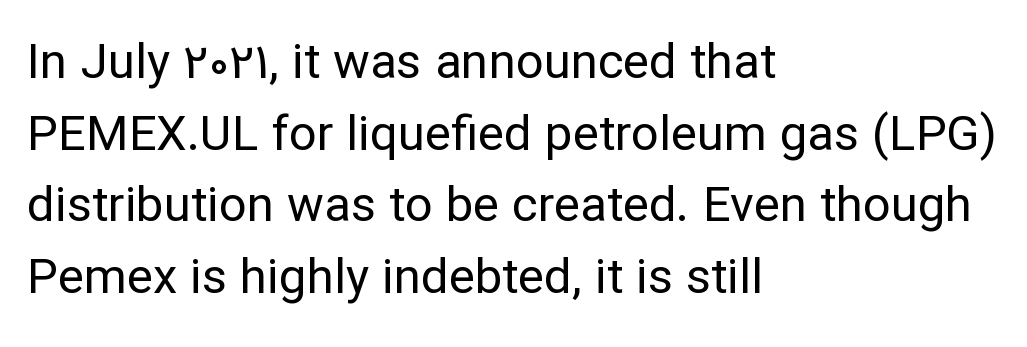
{"serif": "no", "italic": "no", "bold": "no", "weight": "regular", "width": "normal", "stroke_contrast": "low", "x_height": "medium", "monospaced": "no", "underline": "no", "align": "left", "line_spacing": "normal", "line_spacing_ratio": 1.46, "letter_spacing": "normal", "letter_spacing_em": 0.0, "glyph_px": 49}
